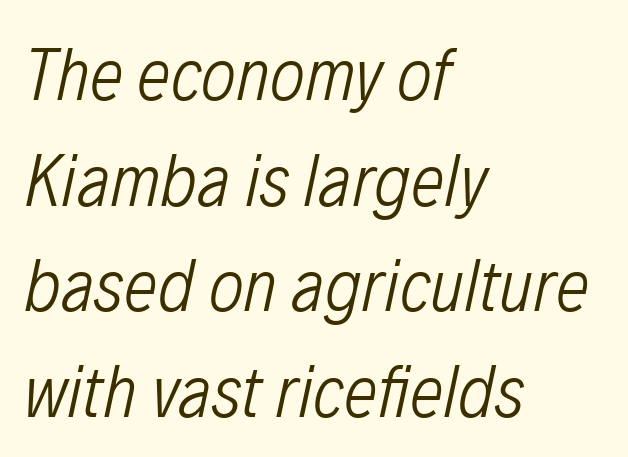
The image shows 75 px light, condensed type, italic (leaning right); set left-aligned, normal line spacing (1.41x), normal letter spacing, not underlined; low stroke contrast and a medium x-height.
